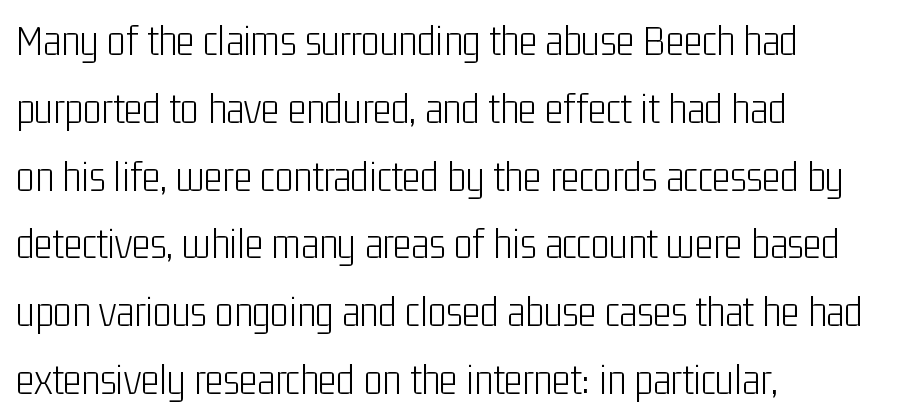
The tracking reads as untouched default to a designer's eye. Is this a sans? Yes — the strokes have no serifs. Summary of vertical rhythm: regular, with standard interline spacing. Any mark beneath the type? The region is blank. Proportional: the letters do not fall into vertical columns.
